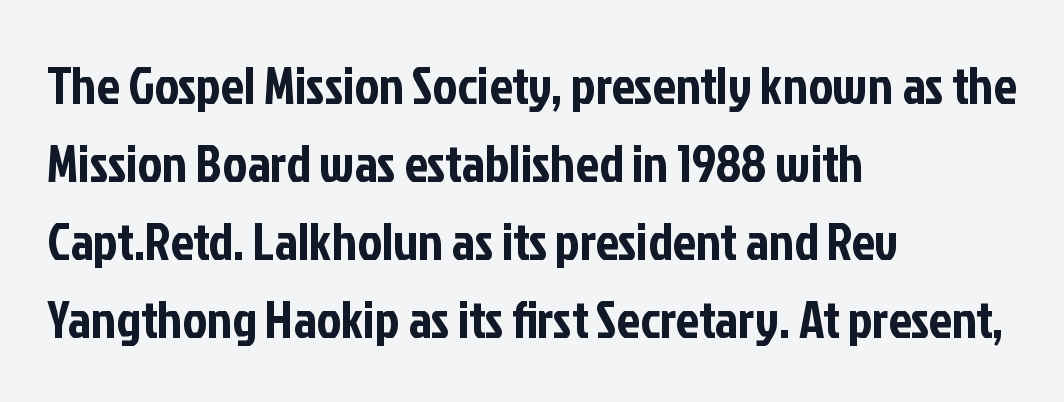
Spacing verdict: proportional, widths tailored to each character. Summary of vertical rhythm: regular, with standard interline spacing. The rendering keeps characters at their native spacing. The specimen reads as upright at a glance. A clean baseline with only descenders dipping below it.
